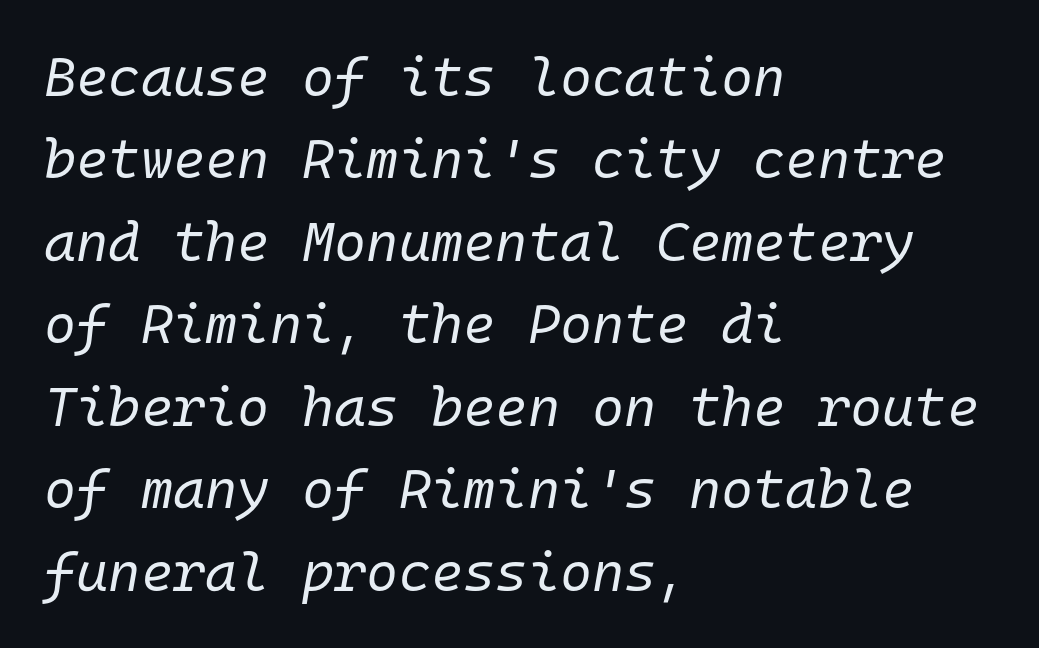
Q: Is the text bold? A: No.
Q: Is the text italic (slanted)? A: Yes, it leans right by about 10 degrees.
Q: Is the text underlined? A: No.
Q: How is the paragraph aligned? A: Left-aligned.
Q: Is the spacing between letters normal or unusually wide? A: Normal.
Q: Is the spacing between lines tight, normal or loose? A: Normal.
Q: Width (condensed, normal, or wide)? A: Normal.
Q: Stroke contrast? A: Low.
Q: x-height? A: Medium.
Q: Monospaced? A: Yes.
